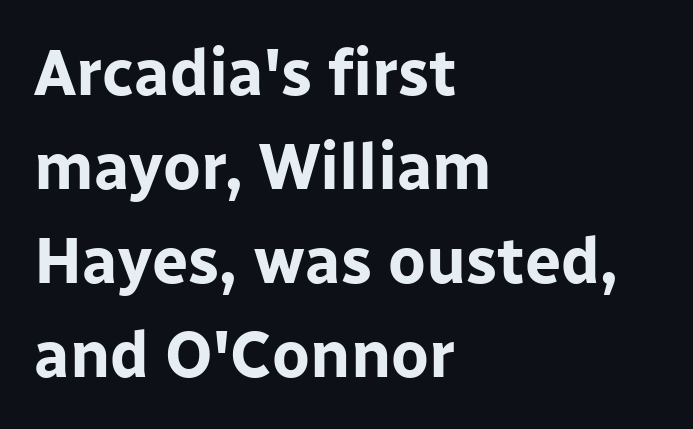
The image shows 64 px bold sans-serif type, upright; set left-aligned, normal line spacing (1.47x), normal letter spacing, not underlined; low stroke contrast and a medium x-height.
